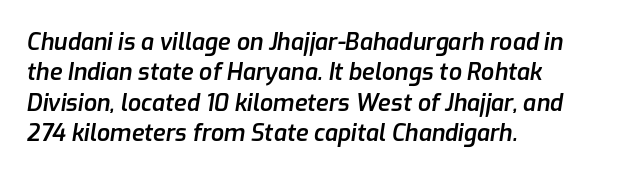
Q: Is the text bold? A: Semi-bold.
Q: Is the text italic (slanted)? A: Yes, it leans right by about 9 degrees.
Q: Is the text underlined? A: No.
Q: How is the paragraph aligned? A: Left-aligned.
Q: Is the spacing between letters normal or unusually wide? A: Normal.
Q: Is the spacing between lines tight, normal or loose? A: Normal.
